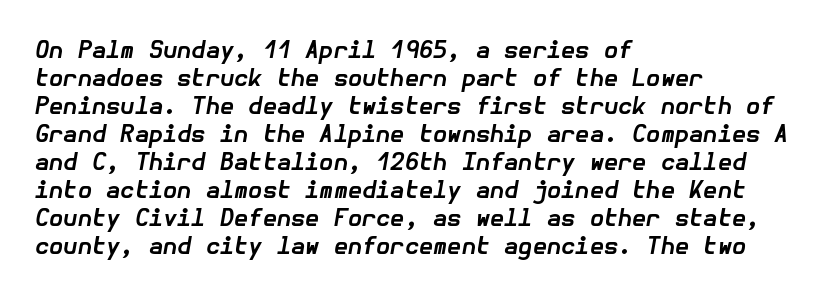
{"italic": "yes", "lean": "right", "slant_degrees": 10, "bold": "yes", "underline": "no", "align": "left", "line_spacing_ratio": 1.22, "letter_spacing": "normal", "letter_spacing_em": 0.0, "glyph_px": 23}
